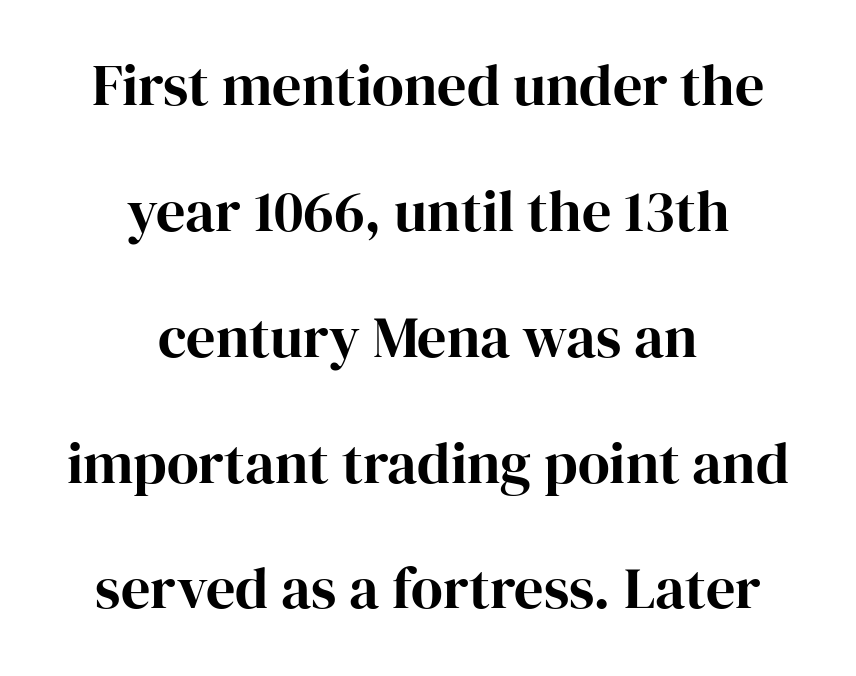
{"serif": "yes", "italic": "no", "width": "normal", "stroke_contrast": "high", "x_height": "medium", "monospaced": "no", "underline": "no", "align": "center", "line_spacing": "loose", "line_spacing_ratio": 2.17, "letter_spacing": "normal", "letter_spacing_em": 0.0, "glyph_px": 58}
